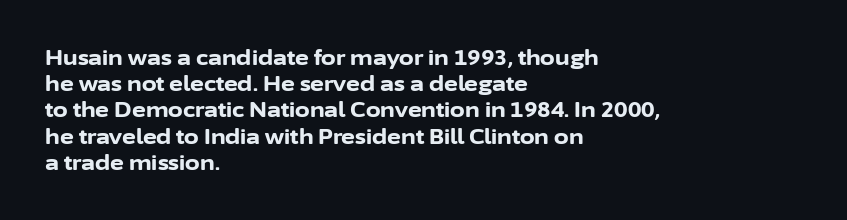
Q: Is the text bold? A: Yes.
Q: Is the text italic (slanted)? A: No, it is upright.
Q: Is the text underlined? A: No.
Q: How is the paragraph aligned? A: Left-aligned.
Q: Is the spacing between letters normal or unusually wide? A: Normal.
Q: Is the spacing between lines tight, normal or loose? A: Normal.
